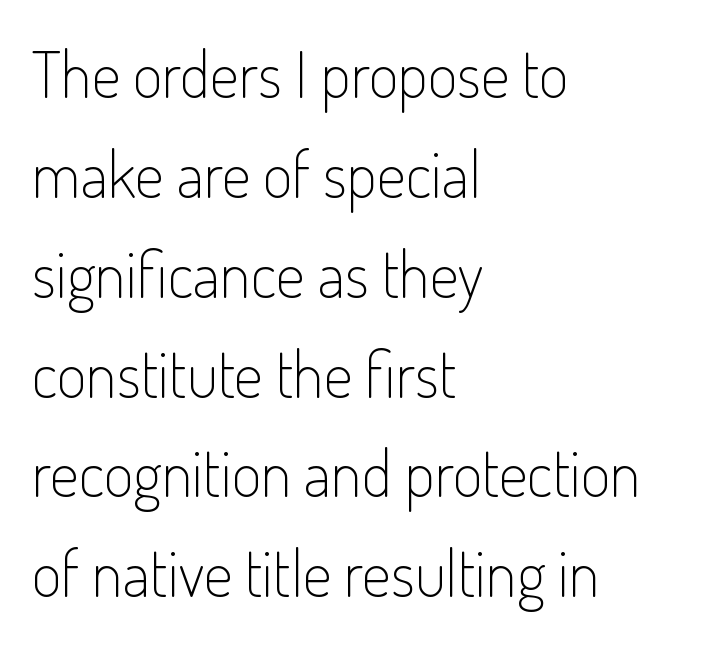
Rendered with straight, roman letterforms. This sample has the flowing, uneven cadence of proportional lettering. Left-aligned paragraph, ragged on the right. A typesetter would call this leading conventional body-copy spacing. This rendering employs a face without finishing strokes, i.e., a sans-serif.
